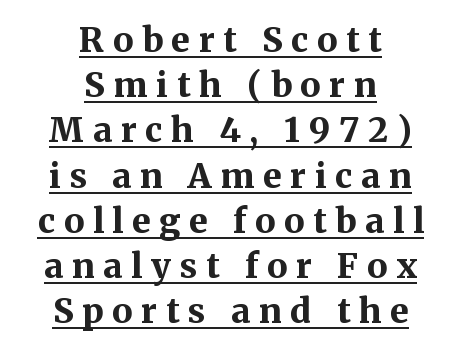
{"serif": "yes", "italic": "no", "bold": "yes", "weight": "bold", "width": "normal", "stroke_contrast": "medium", "x_height": "medium", "monospaced": "no", "underline": "yes", "align": "center", "line_spacing": "normal", "line_spacing_ratio": 1.33, "letter_spacing": "wide", "letter_spacing_em": 0.26, "glyph_px": 34}
